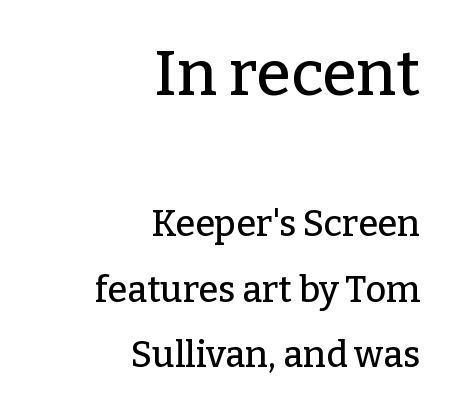
Q: Is the text italic (slanted)? A: No, it is upright.
Q: Is the typeface a serif or a sans-serif typeface? A: Serif.
Q: Is the text underlined? A: No.
Q: How is the paragraph aligned? A: Right-aligned.
Q: Is the spacing between letters normal or unusually wide? A: Normal.
Q: Which block of text is set in a larger size, the first (top) or the second (bottom)? A: The first (top) one.
Q: Width (condensed, normal, or wide)? A: Normal.
Q: Stroke contrast? A: Low.
Q: x-height? A: Medium.
Q: Monospaced? A: No.
